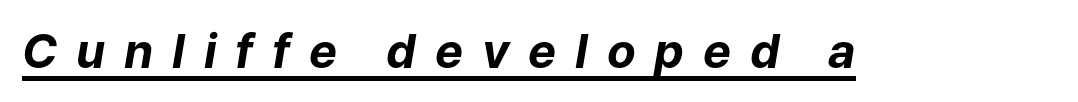
The image shows 47 px bold type, italic (leaning right); set unusually wide letter spacing (+0.4 em), underlined; low stroke contrast and a medium x-height.
